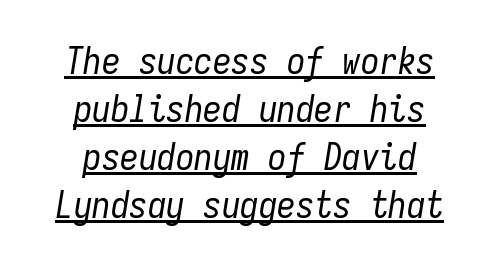
The image shows 37 px regular-weight, condensed type, italic (leaning right), monospaced; set centered, normal line spacing (1.3x), normal letter spacing, underlined; low stroke contrast and a medium x-height.
